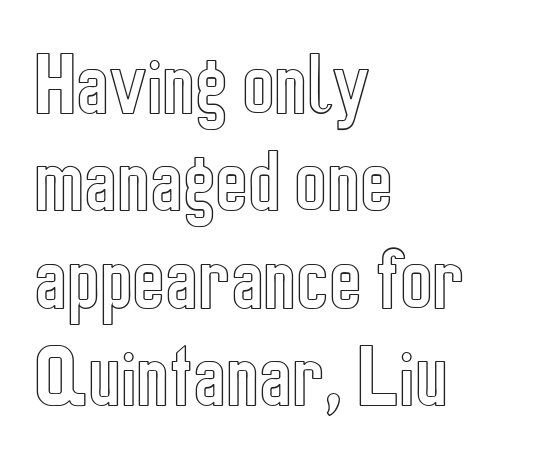
Q: Is the text italic (slanted)? A: No, it is upright.
Q: Is the text underlined? A: No.
Q: How is the paragraph aligned? A: Left-aligned.
Q: Is the spacing between letters normal or unusually wide? A: Normal.
Q: Is the spacing between lines tight, normal or loose? A: Normal.
Q: Width (condensed, normal, or wide)? A: Condensed.
Q: x-height? A: Medium.
Q: Monospaced? A: No.
